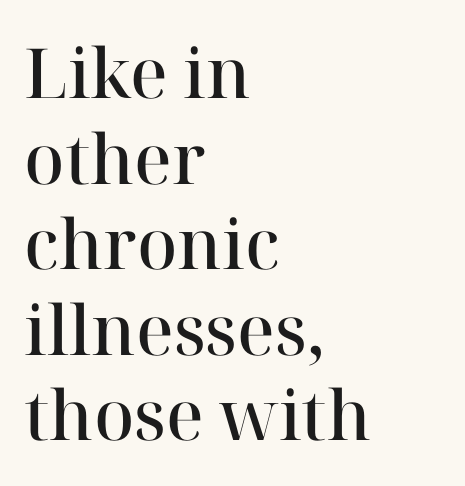
Q: Is the text bold? A: Semi-bold.
Q: Is the text italic (slanted)? A: No, it is upright.
Q: Is the typeface a serif or a sans-serif typeface? A: Serif.
Q: Is the text underlined? A: No.
Q: How is the paragraph aligned? A: Left-aligned.
Q: Is the spacing between letters normal or unusually wide? A: Normal.
Q: Width (condensed, normal, or wide)? A: Normal.
Q: Stroke contrast? A: High.
Q: x-height? A: Medium.
Q: Monospaced? A: No.
